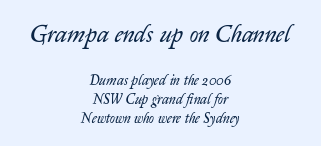
The image shows 24 px text type, italic (leaning right); set centered, normal line spacing (1.36x), normal letter spacing, not underlined; the first (top) block is 1.71x larger.
